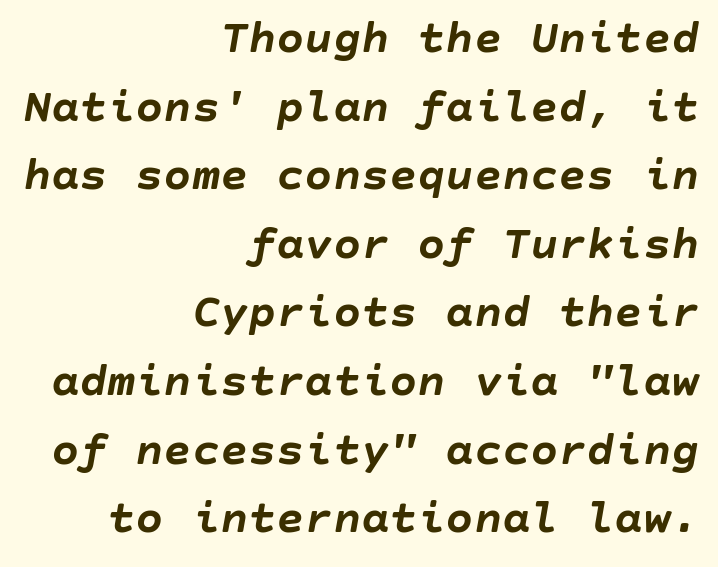
Q: Is the text bold? A: Yes.
Q: Is the text italic (slanted)? A: Yes, it leans right by about 10 degrees.
Q: Is the text underlined? A: No.
Q: How is the paragraph aligned? A: Right-aligned.
Q: Is the spacing between letters normal or unusually wide? A: Normal.
Q: Is the spacing between lines tight, normal or loose? A: Normal.
Q: Width (condensed, normal, or wide)? A: Normal.
Q: Stroke contrast? A: Low.
Q: x-height? A: Large.
